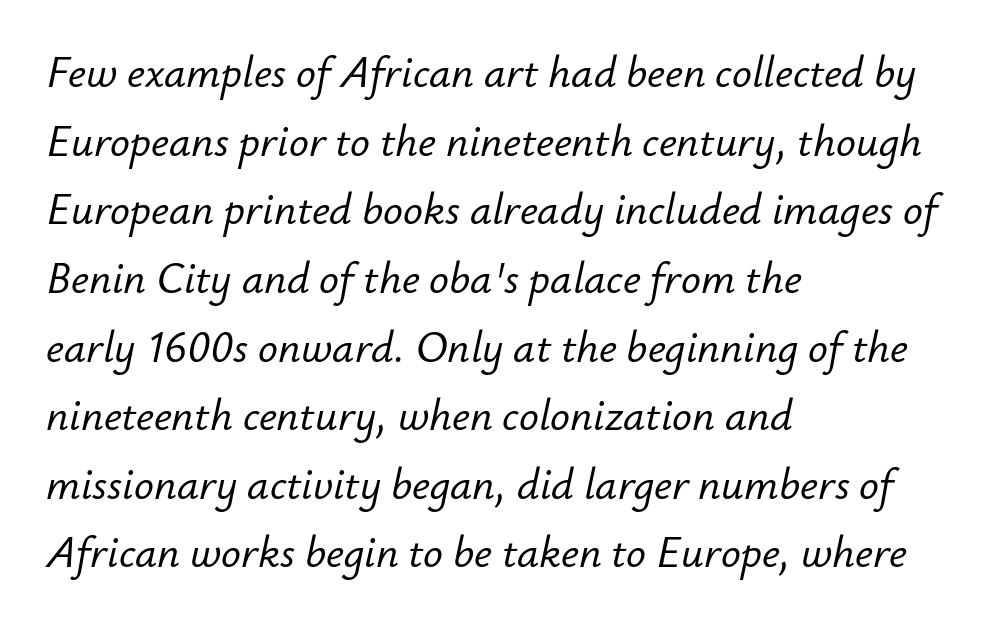
Between one letter and the next there's only the usual sliver of space. Rows of type keep a routine distance in the vertical direction. Honestly, there is no underline to notice here at all. The passage shown leans; its letterforms are oblique.
